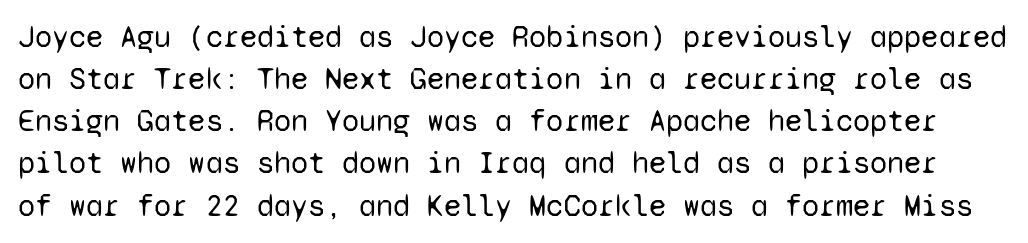
{"serif": "no", "italic": "no", "bold": "no", "weight": "regular", "width": "normal", "stroke_contrast": "low", "x_height": "medium", "monospaced": "yes", "underline": "no", "line_spacing": "normal", "line_spacing_ratio": 1.36, "letter_spacing": "normal", "letter_spacing_em": 0.0, "glyph_px": 31}
